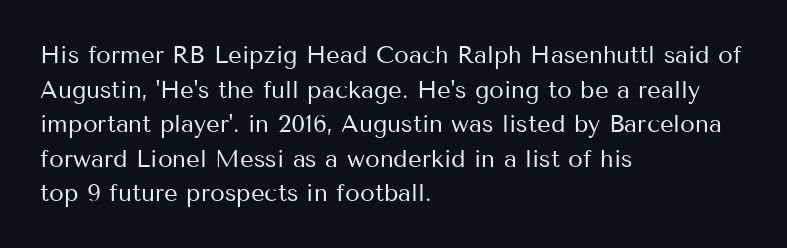
Regarding leading, the lines here are spaced in the standard way. The letters look calm and open, with moderate or lighter stems. Layout note: lines flush left. The rendering keeps characters at their native spacing. The lettering stays uniformly vertical, giving the passage a roman look. Underline: absent.
